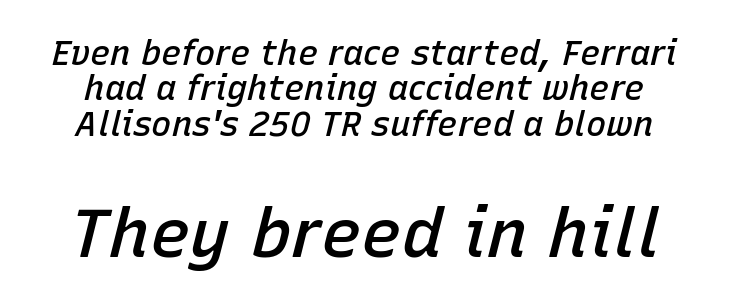
{"italic": "yes", "lean": "right", "slant_degrees": 15, "bold": "semi", "weight": "semibold", "width": "normal", "stroke_contrast": "low", "x_height": "medium", "monospaced": "no", "underline": "no", "line_spacing": "tight", "line_spacing_ratio": 1.04, "letter_spacing": "normal", "letter_spacing_em": 0.0, "larger_block": "second", "size_ratio": 2.0, "glyph_px": 68}
